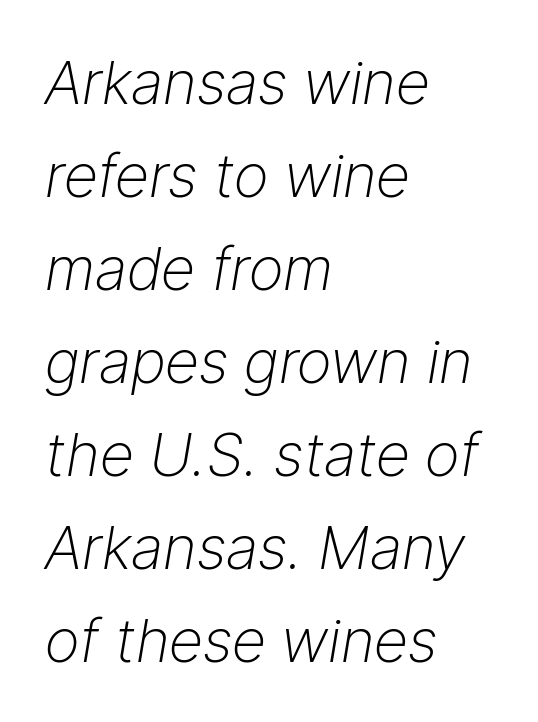
{"italic": "yes", "lean": "right", "slant_degrees": 9, "bold": "no", "weight": "light", "width": "normal", "stroke_contrast": "low", "x_height": "medium", "monospaced": "no", "underline": "no", "align": "left", "line_spacing": "normal", "line_spacing_ratio": 1.55, "letter_spacing": "normal", "letter_spacing_em": 0.0, "glyph_px": 60}
